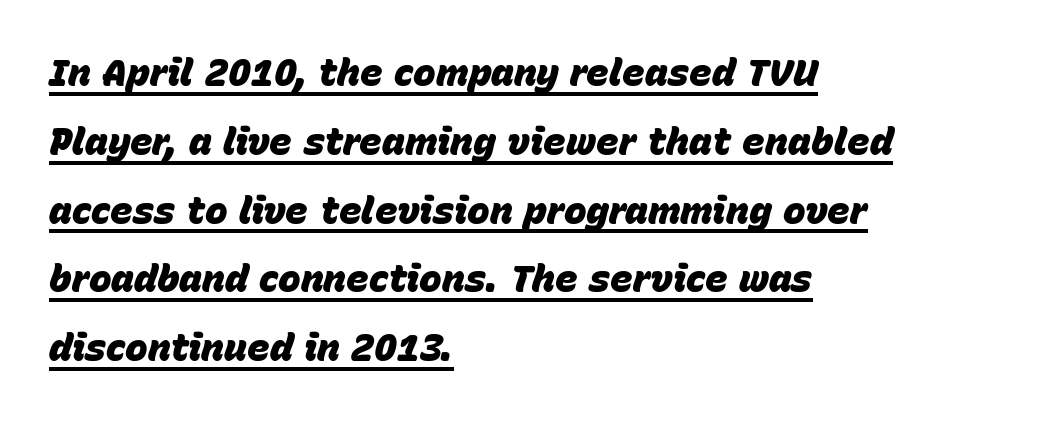
The passage shown has conventional tracking throughout. A continuous stroke trails under the words, as in a hyperlink. Yep, that's italic — everything's leaning. Note the varied advance widths — an 'i' is clearly narrower than an 'm'. The font is running at its bold setting. The typesetter chose a ragged-right arrangement here.
